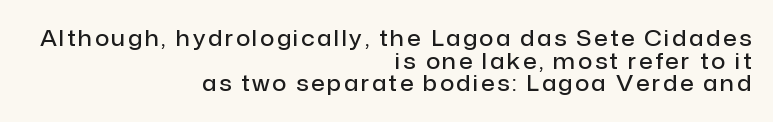
The image shows 22 px text type, upright; set right-aligned, tight line spacing (1.03x), not underlined.
